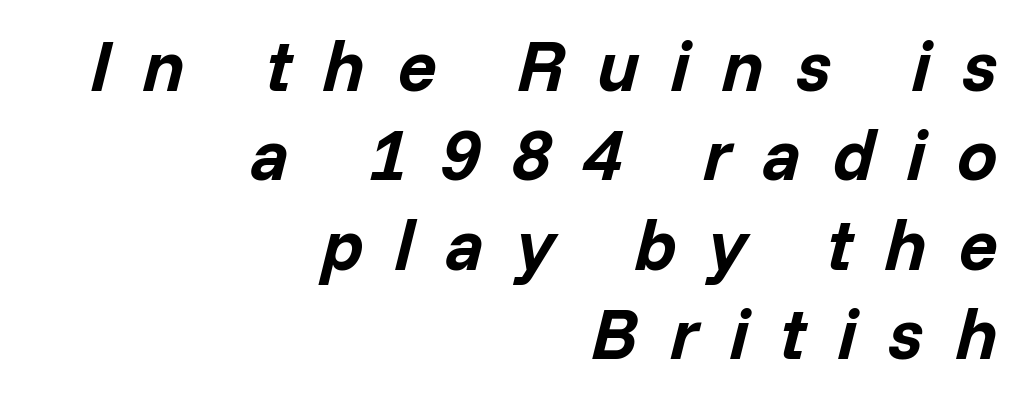
Every row of glyphs terminates at an identical x-position on the right. The typography opts for an oblique posture over an upright one. Chunky letters — that's bold for sure. Rule under the text: the space is simply empty. The line texture is sparse and dotted thanks to wide tracking. A typesetter would call this proportional, since set widths differ per character.
